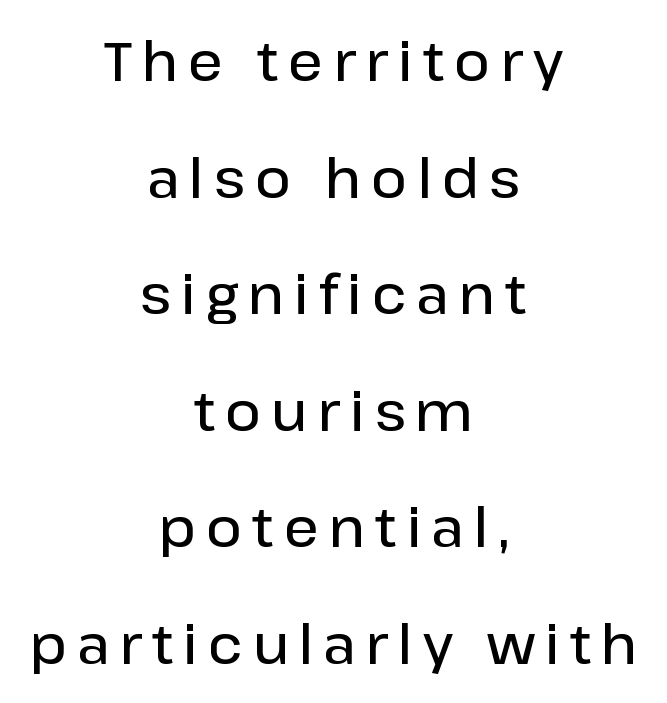
{"serif": "no", "italic": "no", "bold": "semi", "weight": "semibold", "width": "normal", "stroke_contrast": "low", "x_height": "medium", "monospaced": "no", "underline": "no", "align": "center", "line_spacing": "loose", "line_spacing_ratio": 2.12, "glyph_px": 55}
